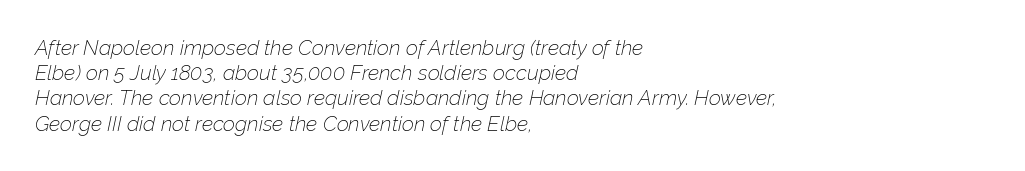
Posture: slanted. Nothing unusual about the tracking: characters are spaced as the font intends. Stems here are at most as thick as an everyday book face. The compositor pushed each line to the left boundary. The baseline area is clear.
